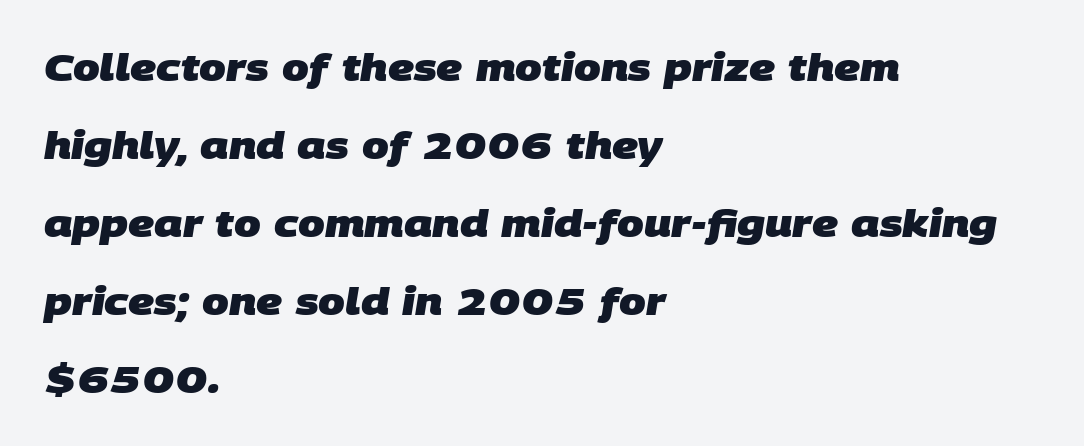
{"serif": "no", "bold": "yes", "weight": "heavy", "width": "normal", "stroke_contrast": "low", "x_height": "large", "monospaced": "no", "underline": "no", "align": "left", "line_spacing": "loose", "line_spacing_ratio": 2.05, "letter_spacing": "normal", "letter_spacing_em": 0.0, "glyph_px": 38}
